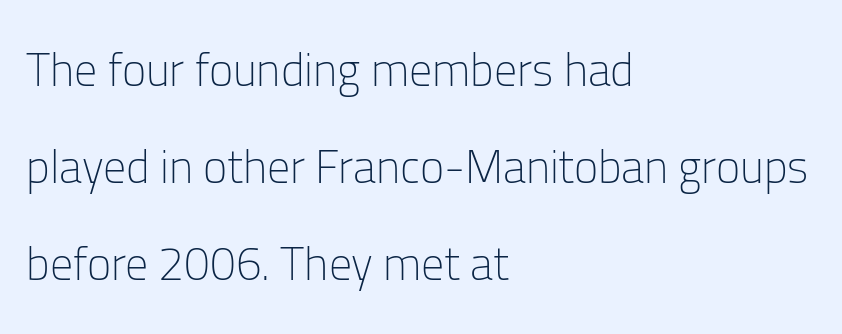
Q: Is the text bold? A: No.
Q: Is the text italic (slanted)? A: No, it is upright.
Q: Is the typeface a serif or a sans-serif typeface? A: Sans-serif.
Q: Is the text underlined? A: No.
Q: How is the paragraph aligned? A: Left-aligned.
Q: Is the spacing between letters normal or unusually wide? A: Normal.
Q: Is the spacing between lines tight, normal or loose? A: Loose.
Q: Width (condensed, normal, or wide)? A: Normal.
Q: Stroke contrast? A: Low.
Q: x-height? A: Medium.
Q: Monospaced? A: No.
